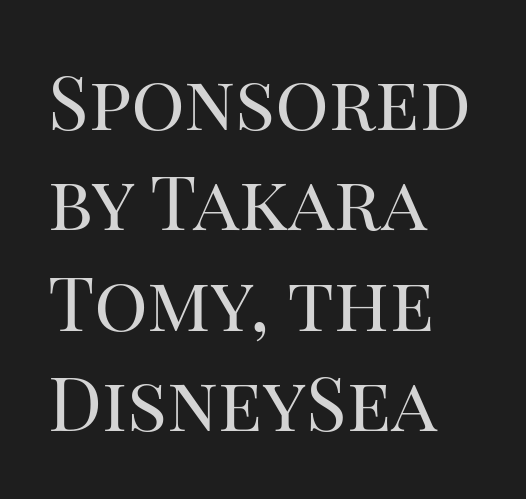
Each row of text sits above clean, open space. Is this a sans? No — the strokes have serifs. How are the letters spaced? Ordinarily, with no added tracking. This is the regular roman posture of the typeface. This rendering uses left alignment, leaving the right contour irregular. The vertical gap from one line to the next is medium.
